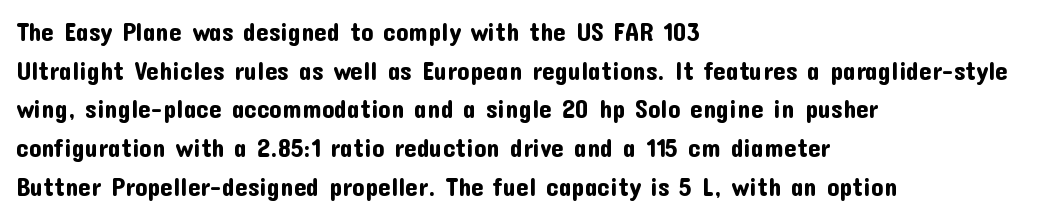
Inter-character spacing is left at the font's built-in metrics. Quick note: underline off. Horizontal alignment here is leftward, the default for most running prose. Posture: vertical. Line spacing here is normal.
